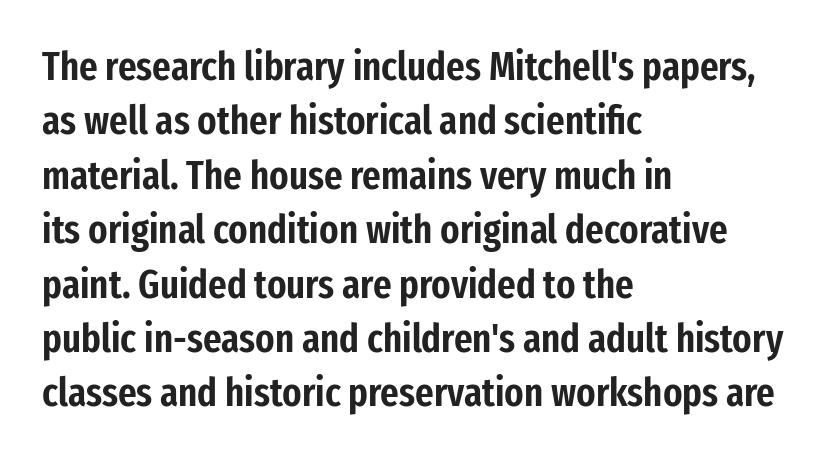
{"serif": "no", "italic": "no", "width": "condensed", "stroke_contrast": "low", "x_height": "medium", "monospaced": "no", "underline": "no", "align": "left", "line_spacing": "normal", "line_spacing_ratio": 1.36, "letter_spacing": "normal", "letter_spacing_em": 0.0, "glyph_px": 40}
